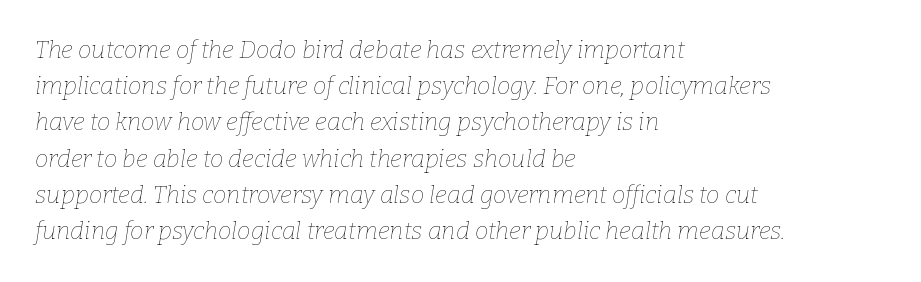
{"italic": "yes", "lean": "right", "slant_degrees": 9, "bold": "no", "underline": "no", "align": "left", "line_spacing": "normal", "line_spacing_ratio": 1.51, "letter_spacing": "normal", "letter_spacing_em": 0.0, "glyph_px": 24}
